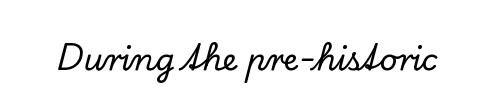
{"serif": "yes", "width": "normal", "stroke_contrast": "low", "x_height": "small", "monospaced": "no", "underline": "no", "letter_spacing": "normal", "letter_spacing_em": 0.0, "glyph_px": 31}
